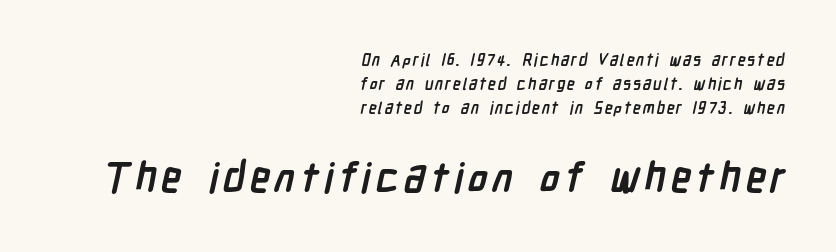
Letterform terminals end flat and unadorned throughout the passage. Caption: upper text group reduced, lower text group enlarged. One-word summary of the alignment: right. Descenders hang freely into open space.
